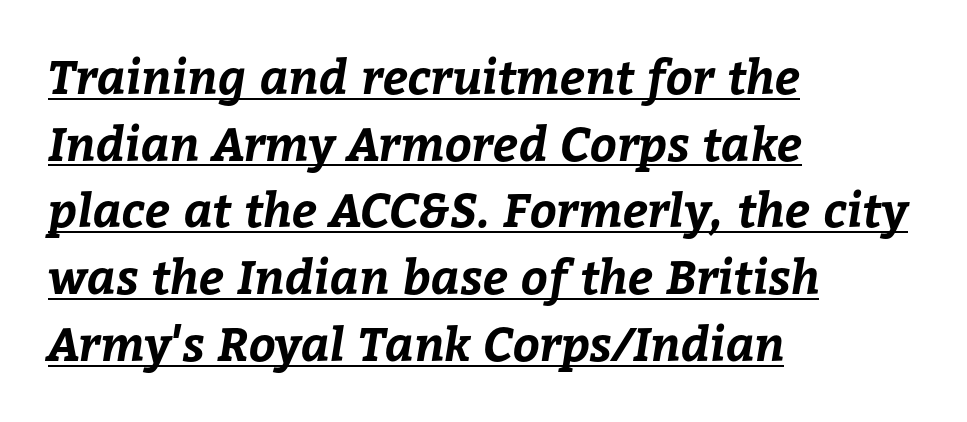
Q: Is the text bold? A: Yes.
Q: Is the text underlined? A: Yes.
Q: How is the paragraph aligned? A: Left-aligned.
Q: Is the spacing between letters normal or unusually wide? A: Normal.
Q: Is the spacing between lines tight, normal or loose? A: Normal.
Q: Width (condensed, normal, or wide)? A: Normal.
Q: Stroke contrast? A: Low.
Q: x-height? A: Medium.
Q: Monospaced? A: No.
